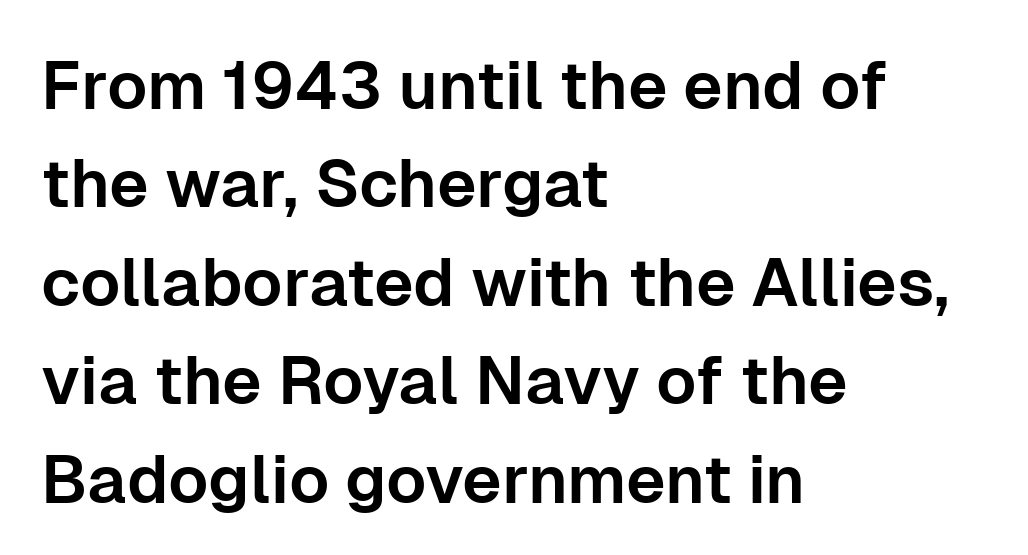
The lettering stays uniformly vertical, giving the passage a roman look. No extra tracking has been applied to these lines. The paragraph shown leans on its left margin. The passage shown is typeset with a sans-serif family. The designer left line spacing at the default.
